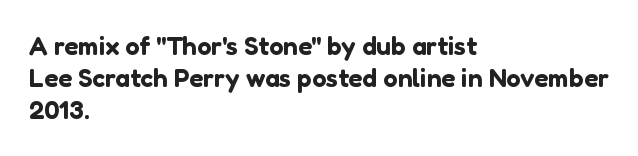
You could call the tracking neutral — neither tight nor loose. Posture: upright roman. Which margin do the lines hug? The left one — the right edge is uneven. Decoration check: the copy has no underline.
